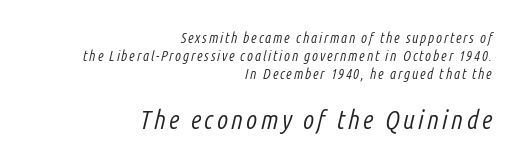
{"italic": "yes", "lean": "right", "slant_degrees": 14, "bold": "no", "underline": "no", "align": "right", "line_spacing": "normal", "line_spacing_ratio": 1.3, "larger_block": "second", "size_ratio": 1.86, "glyph_px": 26}
